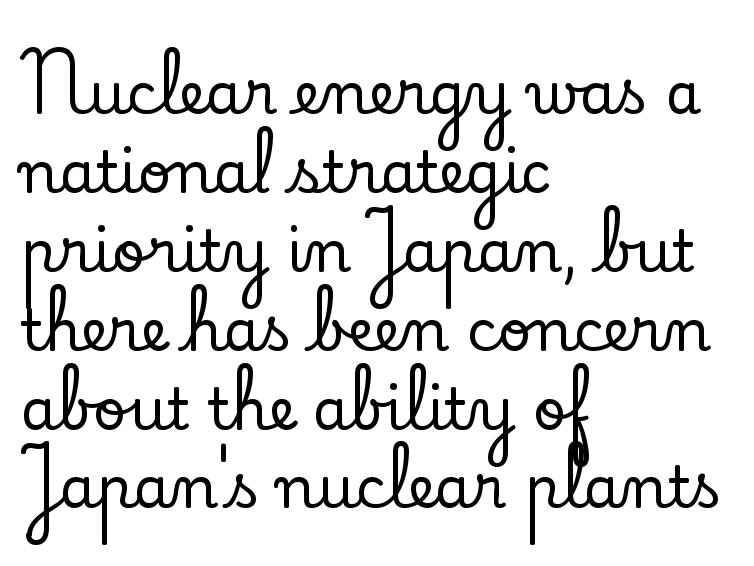
The image shows 58 px serif type, upright; set left-aligned, normal line spacing (1.36x), normal letter spacing, not underlined; low stroke contrast and a small x-height.
